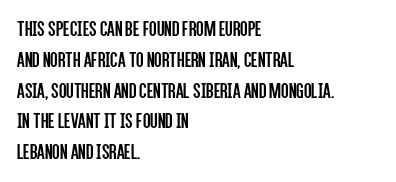
The image shows 22 px text type, upright; set left-aligned, normal line spacing (1.4x), normal letter spacing, not underlined.
